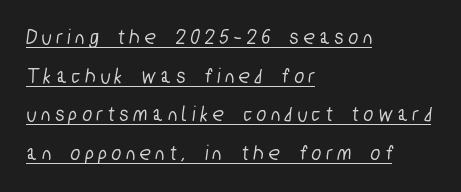
{"underline": "yes", "align": "left", "line_spacing_ratio": 1.76, "letter_spacing": "wide", "letter_spacing_em": 0.25, "glyph_px": 22}
